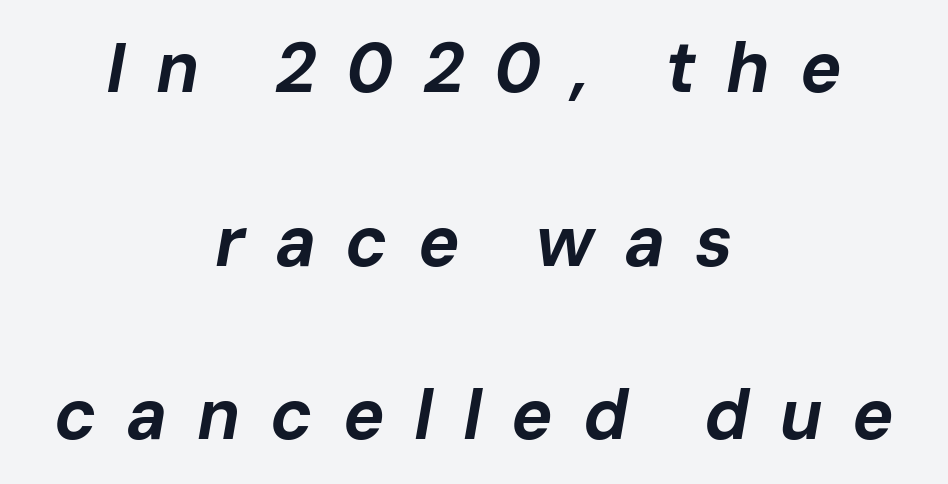
Q: Is the text bold? A: Yes.
Q: Is the text italic (slanted)? A: Yes, it leans right by about 10 degrees.
Q: Is the text underlined? A: No.
Q: How is the paragraph aligned? A: Centered.
Q: Is the spacing between letters normal or unusually wide? A: Unusually wide.
Q: Is the spacing between lines tight, normal or loose? A: Loose.
Q: Width (condensed, normal, or wide)? A: Normal.
Q: Stroke contrast? A: Low.
Q: x-height? A: Medium.
Q: Monospaced? A: No.
